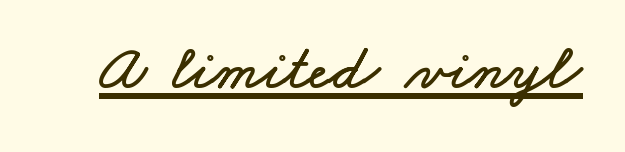
A rule runs beneath these lines of type. Students, note that the glyphs here touch the page at normal intervals. The letters advance in unequal steps, a hallmark of proportional type.
